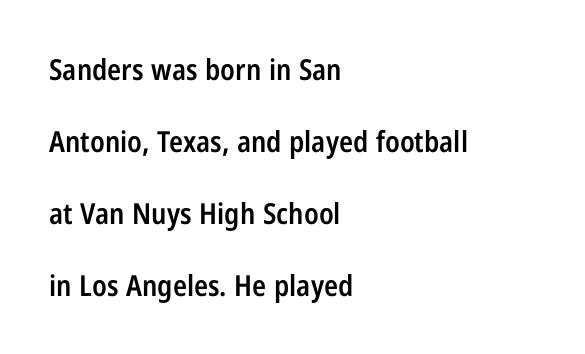
The image shows 29 px semibold, condensed sans-serif type, upright; set left-aligned, loose line spacing (2.48x), normal letter spacing, not underlined; low stroke contrast and a medium x-height.
